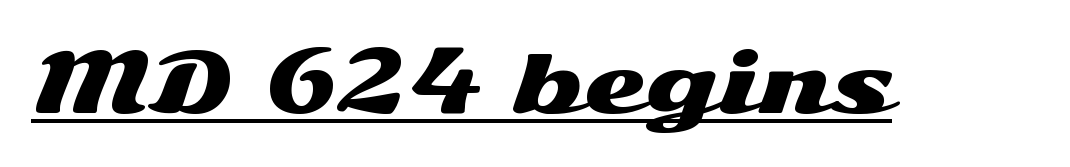
The image shows 80 px wide sans-serif type; set normal letter spacing, underlined; medium stroke contrast and a medium x-height.
